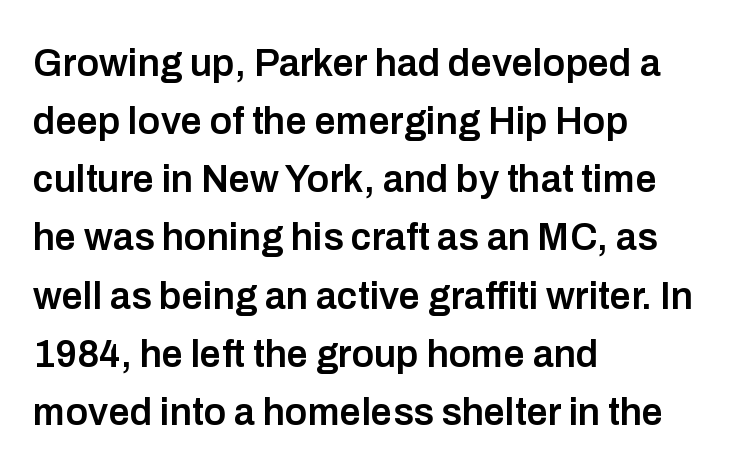
The image shows 38 px semibold sans-serif type, upright; set left-aligned, normal line spacing (1.53x), normal letter spacing, not underlined; low stroke contrast and a medium x-height.
